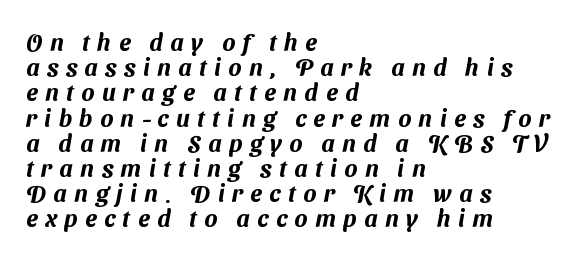
The image shows 24 px text type; set left-aligned, tight line spacing (1.05x), unusually wide letter spacing (+0.31 em), not underlined.
